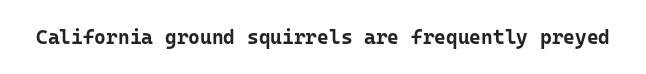
The rendering keeps characters at their native spacing. Underlining? Definitely not there. Nope, not italic — everything's standing straight. Set as a true bold cut, around the 700 mark.
